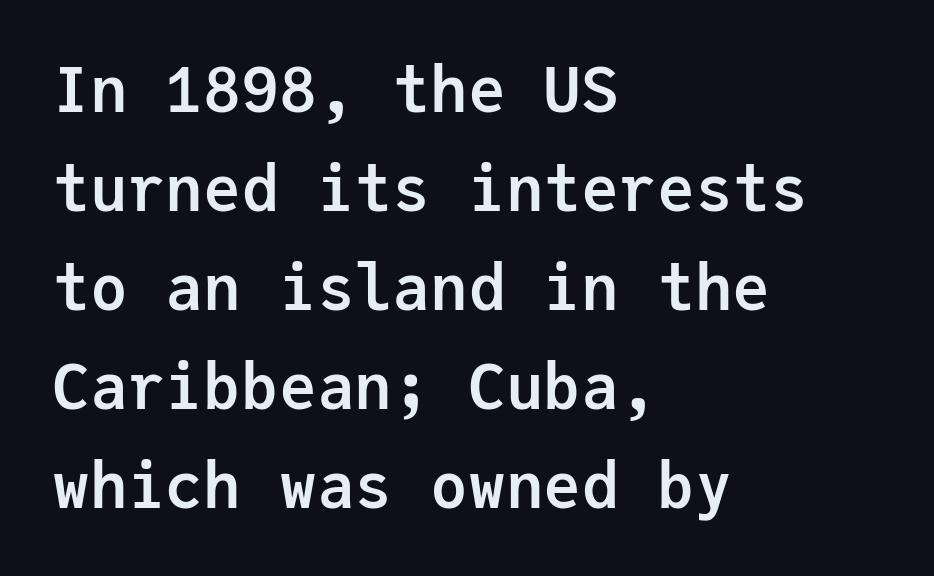
{"serif": "no", "italic": "no", "bold": "yes", "weight": "semibold", "width": "normal", "stroke_contrast": "low", "x_height": "medium", "monospaced": "yes", "underline": "no", "align": "left", "line_spacing": "normal", "line_spacing_ratio": 1.57, "letter_spacing": "normal", "letter_spacing_em": 0.0, "glyph_px": 63}
